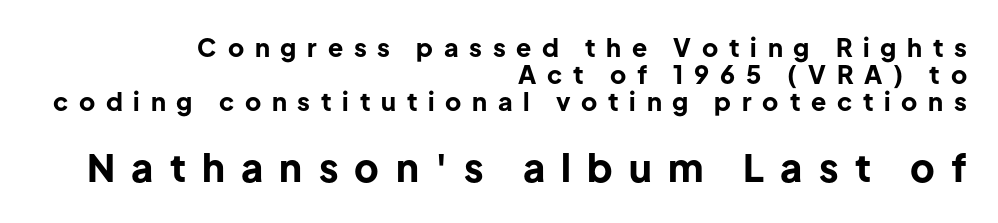
The composition opens small and finishes big. Here the designer chose a conventional face with non-uniform glyph widths. The rendering anchors every line to the right-hand side. Honestly, there is no underline to notice here at all.
